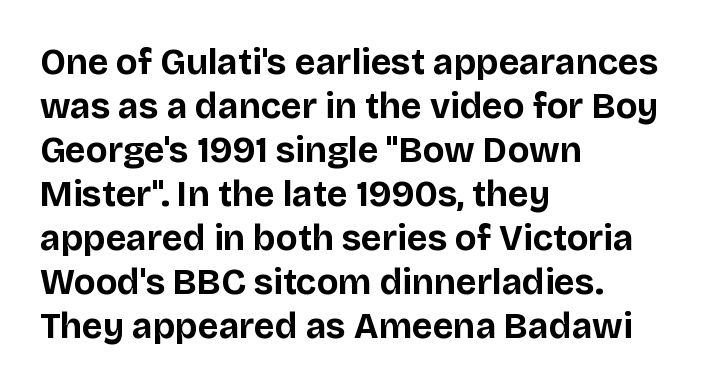
Q: Is the text bold? A: Yes.
Q: Is the text italic (slanted)? A: No, it is upright.
Q: Is the typeface a serif or a sans-serif typeface? A: Sans-serif.
Q: Is the text underlined? A: No.
Q: How is the paragraph aligned? A: Left-aligned.
Q: Is the spacing between letters normal or unusually wide? A: Normal.
Q: Width (condensed, normal, or wide)? A: Normal.
Q: Stroke contrast? A: Low.
Q: x-height? A: Large.
Q: Monospaced? A: No.
